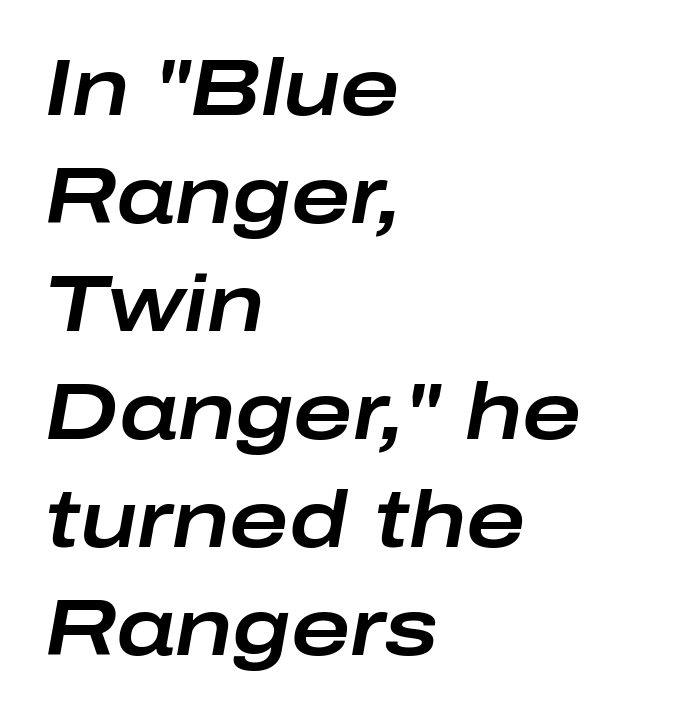
The image shows 80 px wide type, italic (leaning right); set left-aligned, normal line spacing (1.35x), normal letter spacing, not underlined; low stroke contrast and a medium x-height.
